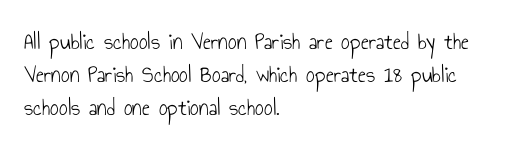
Q: Is the text bold? A: No.
Q: Is the text italic (slanted)? A: No, it is upright.
Q: Is the text underlined? A: No.
Q: How is the paragraph aligned? A: Left-aligned.
Q: Is the spacing between letters normal or unusually wide? A: Normal.
Q: Is the spacing between lines tight, normal or loose? A: Normal.
